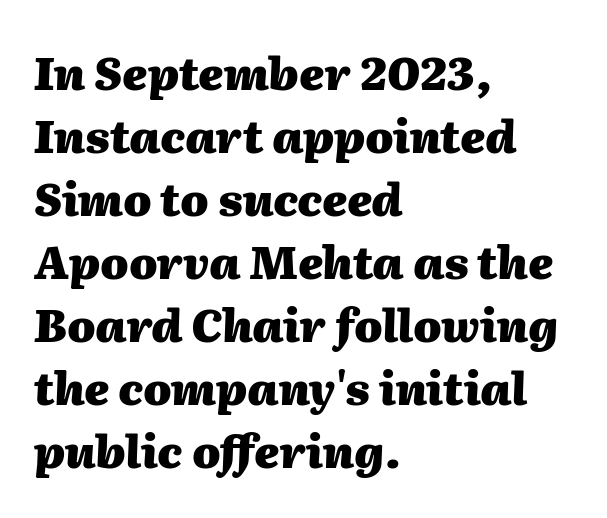
The image shows 45 px heavy type, italic (leaning right); set left-aligned, normal line spacing (1.4x), normal letter spacing, not underlined; medium stroke contrast and a medium x-height.
